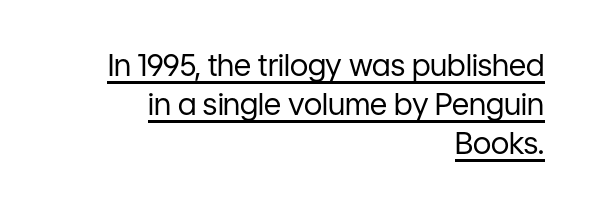
The image shows 30 px regular-weight sans-serif type, upright; set right-aligned, normal line spacing (1.3x), normal letter spacing, underlined; low stroke contrast and a medium x-height.
